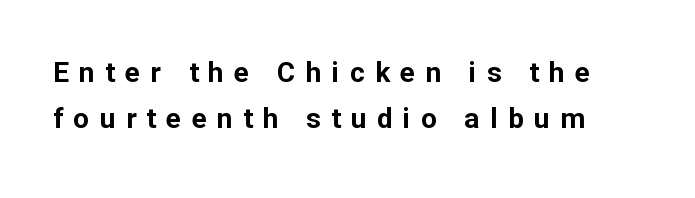
Q: Is the text bold? A: Yes.
Q: Is the text italic (slanted)? A: No, it is upright.
Q: Is the typeface a serif or a sans-serif typeface? A: Sans-serif.
Q: Is the text underlined? A: No.
Q: Is the spacing between letters normal or unusually wide? A: Unusually wide.
Q: Is the spacing between lines tight, normal or loose? A: Normal.
Q: Width (condensed, normal, or wide)? A: Normal.
Q: Stroke contrast? A: Low.
Q: x-height? A: Medium.
Q: Monospaced? A: No.
